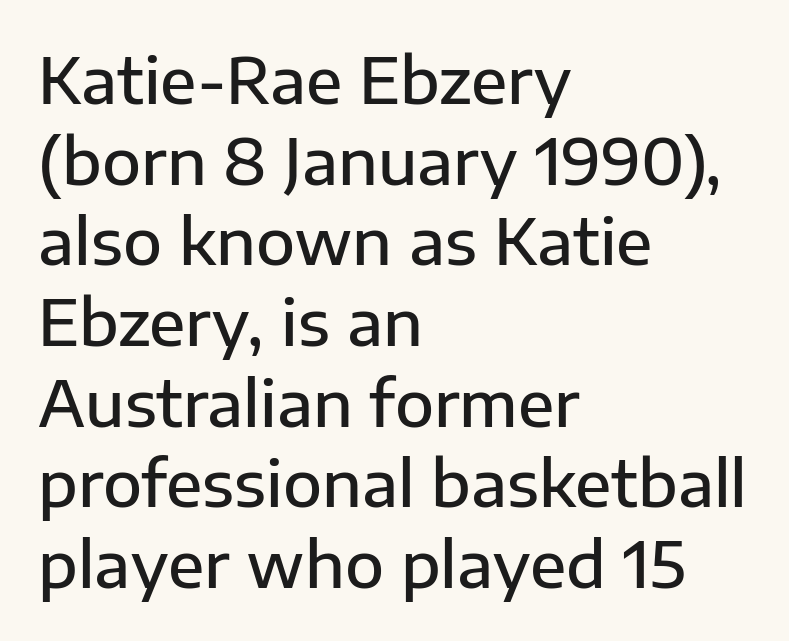
Type style note: lacks serifs. This is the in-between weight designers call semibold or demi. The ragged edge is on the right, which tells us the setting is flush left. Proportional: the letters do not fall into vertical columns. This is the regular roman posture of the typeface. The line texture is even and compact thanks to regular tracking.
